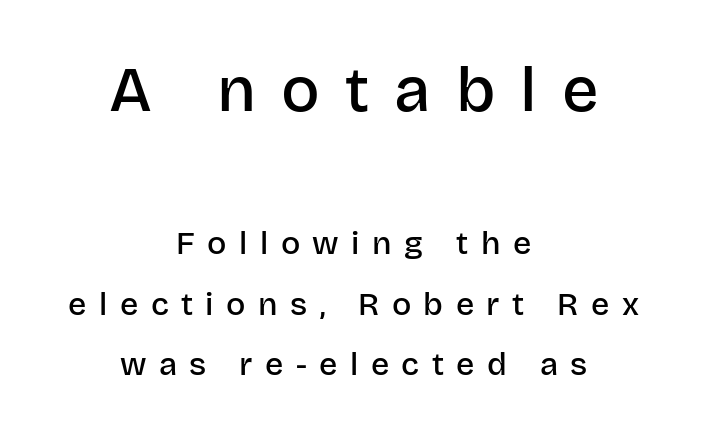
The image shows 64 px semibold sans-serif type, upright; set centered, loose line spacing (1.9x), unusually wide letter spacing (+0.39 em), not underlined; the first (top) block is 2.0x larger; low stroke contrast and a large x-height.
